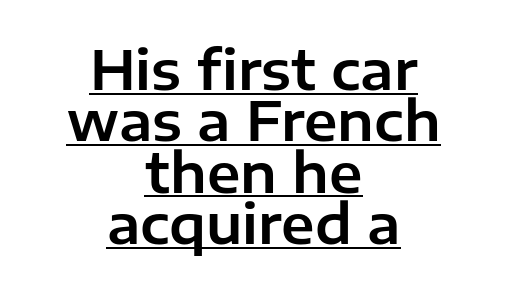
Honestly, the rows look squashed on top of each other. Is this a fixed-width face? No — the glyphs have proportional, varying widths. These lines keep a tight, regular rhythm from letter to letter. The typesetter chose a symmetrical, centered arrangement here.
